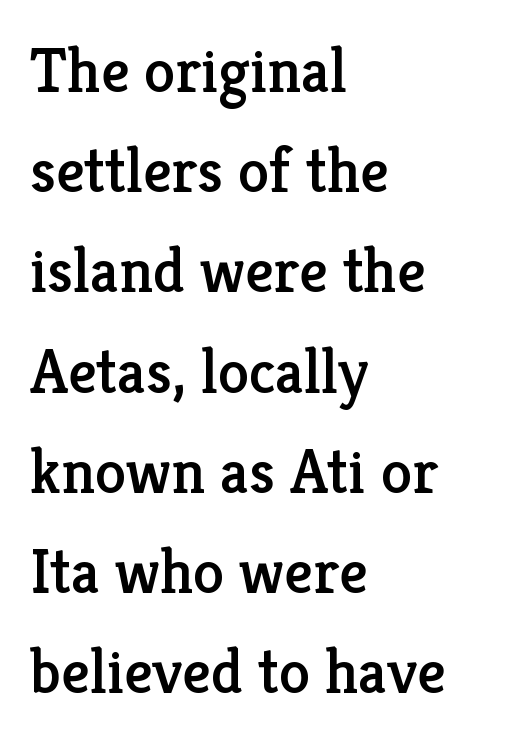
{"serif": "yes", "italic": "no", "width": "normal", "stroke_contrast": "low", "x_height": "medium", "monospaced": "no", "underline": "no", "align": "left", "line_spacing": "normal", "line_spacing_ratio": 1.59, "letter_spacing": "normal", "letter_spacing_em": 0.0, "glyph_px": 63}
